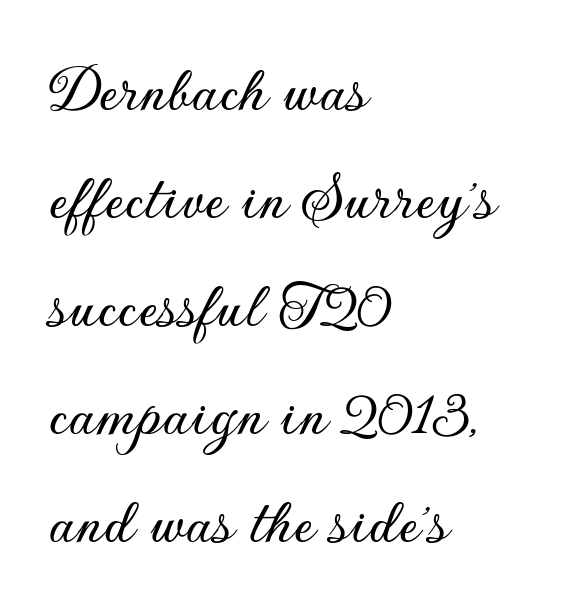
{"serif": "no", "width": "normal", "stroke_contrast": "low", "x_height": "small", "monospaced": "no", "underline": "no", "align": "left", "line_spacing": "normal", "line_spacing_ratio": 1.59, "letter_spacing": "normal", "letter_spacing_em": 0.0, "glyph_px": 68}
